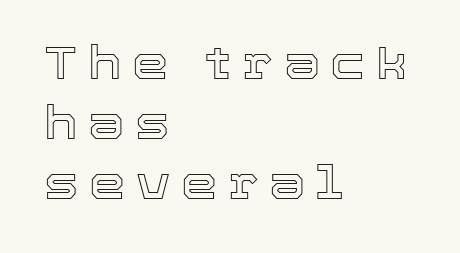
Q: Is the text italic (slanted)? A: No, it is upright.
Q: Is the text underlined? A: No.
Q: How is the paragraph aligned? A: Left-aligned.
Q: Is the spacing between letters normal or unusually wide? A: Unusually wide.
Q: Is the spacing between lines tight, normal or loose? A: Normal.
Q: Width (condensed, normal, or wide)? A: Normal.
Q: x-height? A: Medium.
Q: Monospaced? A: No.
